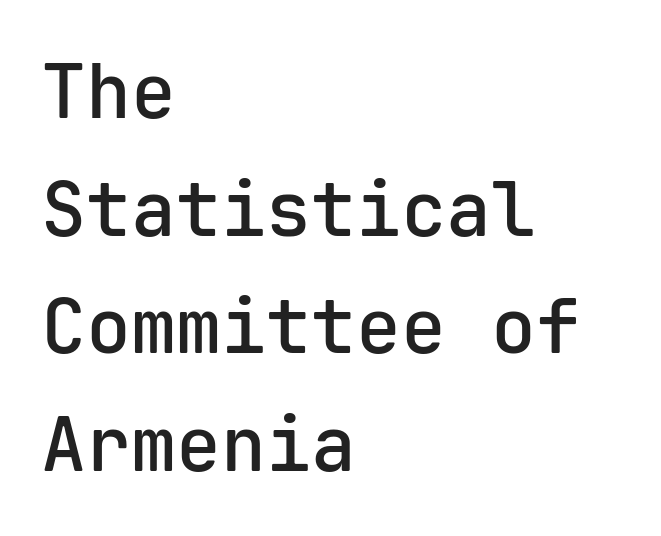
The axis of the letterforms is exactly vertical. This sample has the even, mechanical cadence of fixed-width lettering. How would I describe the line gaps? Plain and ordinary. Does the weight exceed regular? Yes, but only to semibold. The tracking reads as untouched default to a designer's eye.
